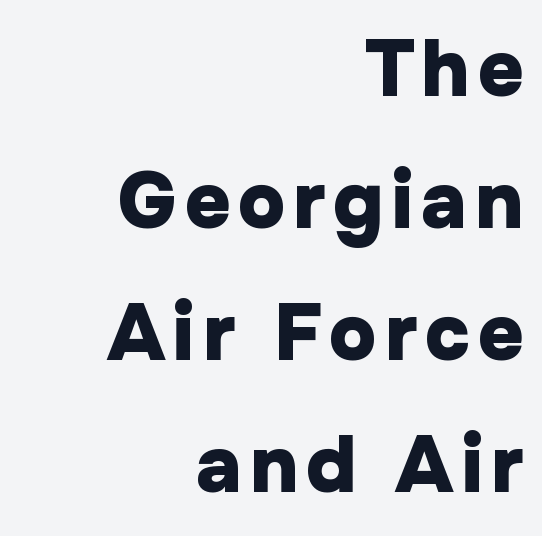
Q: Is the text bold? A: Yes.
Q: Is the text italic (slanted)? A: No, it is upright.
Q: Is the typeface a serif or a sans-serif typeface? A: Sans-serif.
Q: Is the text underlined? A: No.
Q: How is the paragraph aligned? A: Right-aligned.
Q: Is the spacing between lines tight, normal or loose? A: Normal.
Q: Width (condensed, normal, or wide)? A: Normal.
Q: Stroke contrast? A: Low.
Q: x-height? A: Medium.
Q: Monospaced? A: No.
